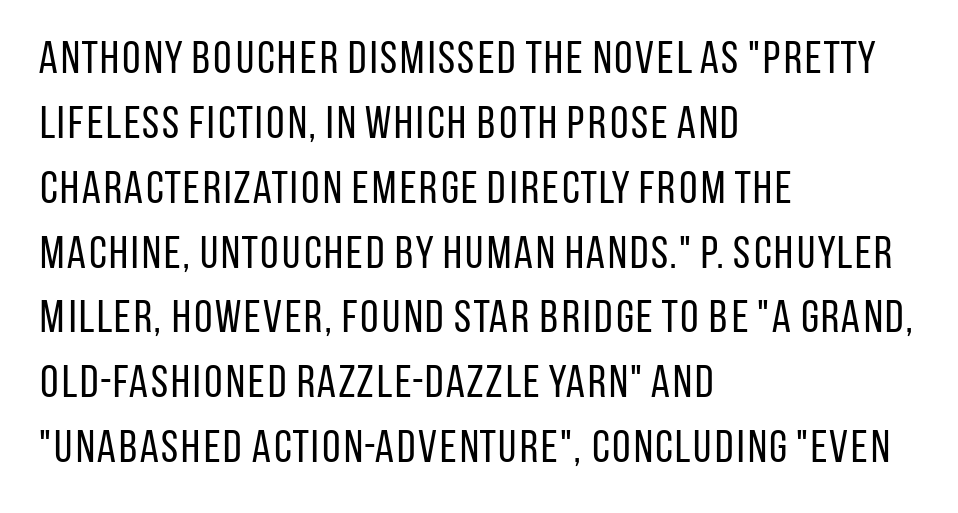
If you measured baseline to baseline, you'd find a middling distance. Observe the ordinary spacing: letters are neighbours, not strangers. The letters advance in unequal steps, a hallmark of proportional type. The passage shown is typeset with a sans-serif family. Italic? Not at all — the glyphs are vertical.
